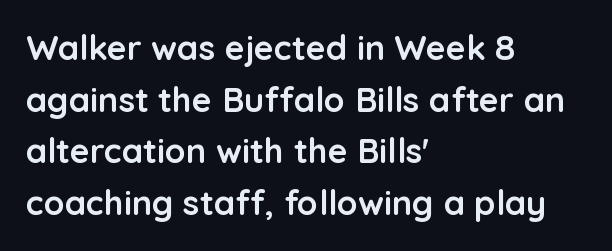
The image shows 34 px semibold sans-serif type, upright; set left-aligned, normal line spacing (1.52x), normal letter spacing, not underlined; low stroke contrast and a medium x-height.
